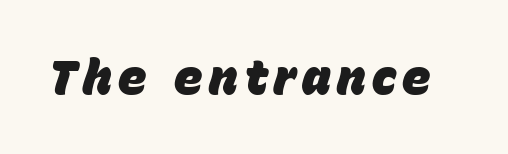
The zone under the glyphs is completely vacant. The letters are slanted; this is an italic face. The face used here is proportionally spaced, like ordinary book or web type. The letters are bold, with thick, heavy strokes.
